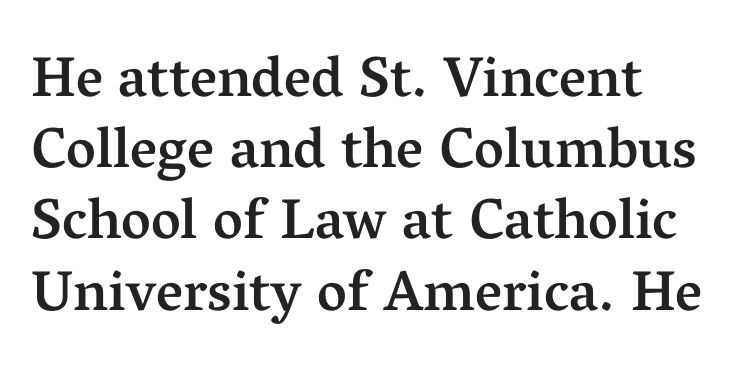
The image shows 57 px semibold serif type, upright; set left-aligned, normal line spacing (1.25x), normal letter spacing, not underlined; medium stroke contrast and a medium x-height.
